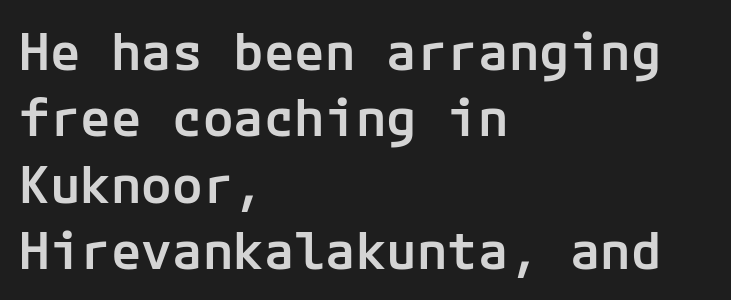
The image shows 51 px semibold sans-serif type, upright; set left-aligned, normal line spacing (1.3x), normal letter spacing, not underlined; low stroke contrast and a medium x-height.
